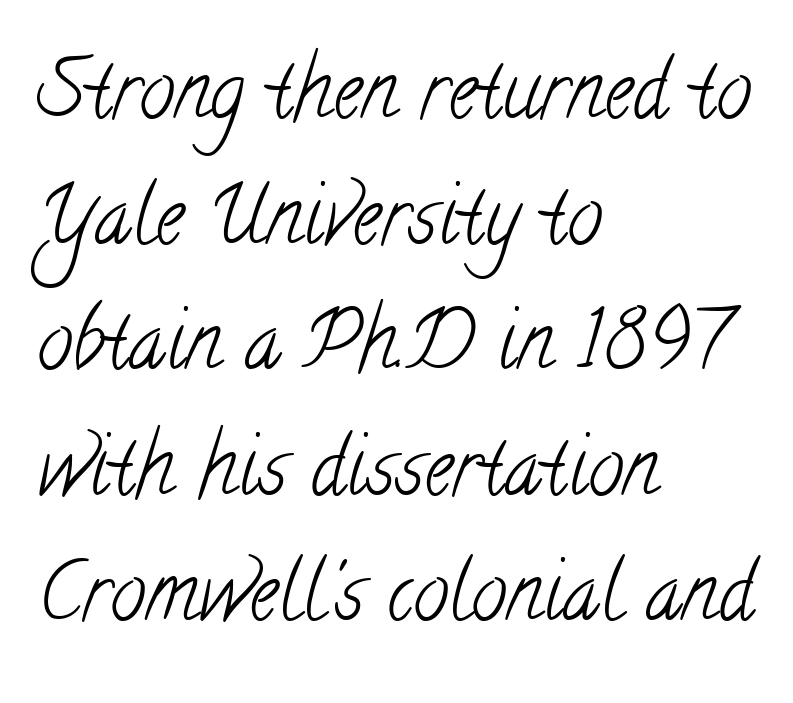
The passage shown stacks its lines at a standard gap. Check under the words: just untouched page. This sample uses a serif face. The text block is weighted toward the left margin, trailing off unevenly rightward. No extra ink here — the face is not bold. The letters advance in unequal steps, a hallmark of proportional type.
